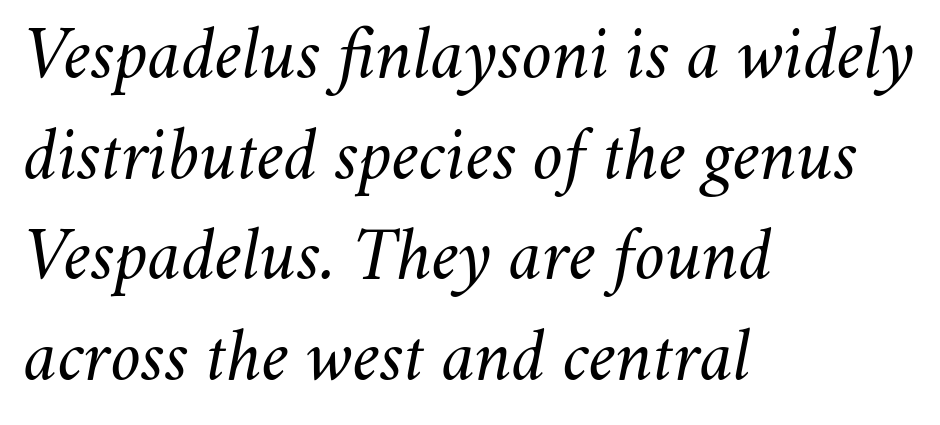
The image shows 74 px regular-weight type, italic (leaning right); set left-aligned, normal line spacing (1.36x), normal letter spacing, not underlined; medium stroke contrast and a small x-height.
